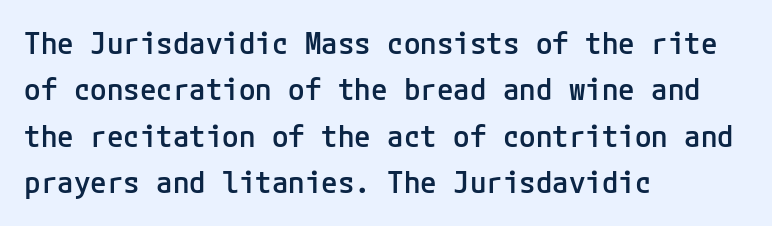
The image shows 30 px semibold sans-serif type, upright; set left-aligned, normal line spacing (1.55x), normal letter spacing, not underlined; low stroke contrast and a medium x-height.
